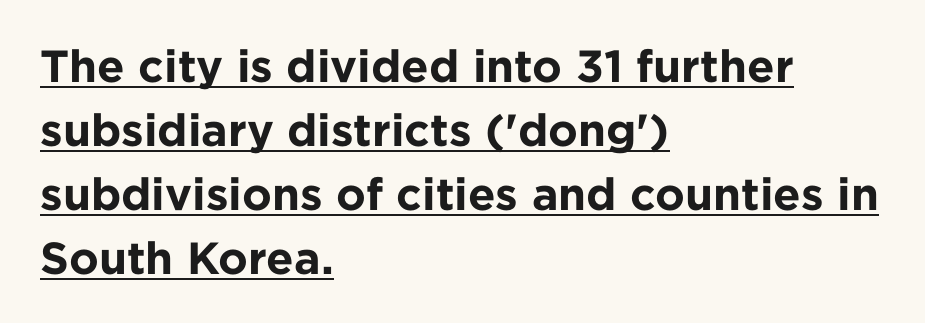
A student would call this left alignment; a typographer would say flush left, rag right. Does the weight exceed regular? Yes, all the way to bold. Each new line begins a customary step beneath the previous one. It's the straight-up-and-down kind of type.
